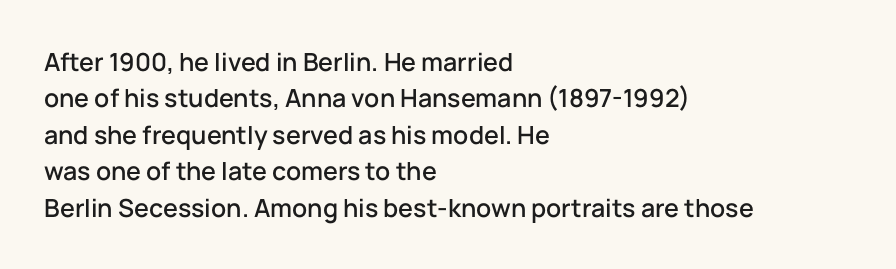
Q: Is the text italic (slanted)? A: No, it is upright.
Q: Is the text underlined? A: No.
Q: How is the paragraph aligned? A: Left-aligned.
Q: Is the spacing between letters normal or unusually wide? A: Normal.
Q: Is the spacing between lines tight, normal or loose? A: Normal.
